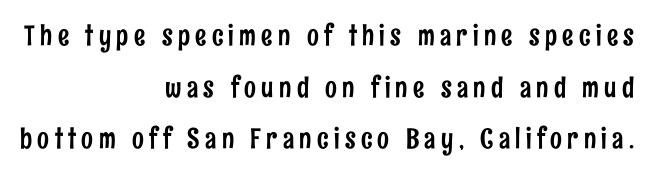
The image shows 28 px condensed sans-serif type, upright; set right-aligned, line spacing 1.84x, not underlined; low stroke contrast and a medium x-height.
